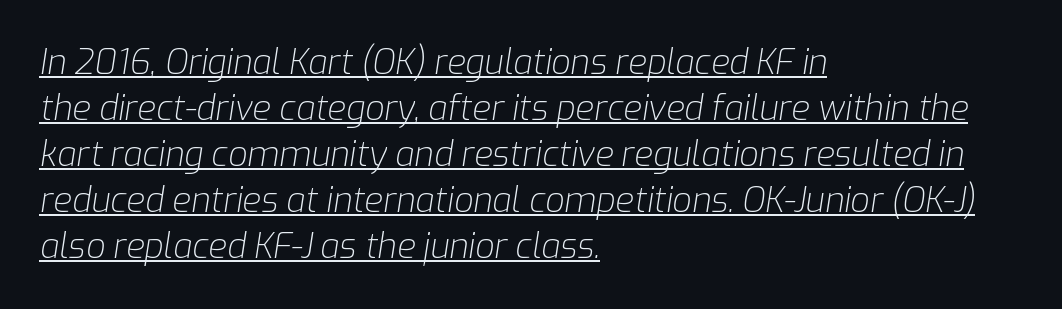
{"italic": "yes", "lean": "right", "slant_degrees": 9, "bold": "no", "weight": "light", "width": "normal", "stroke_contrast": "low", "x_height": "medium", "monospaced": "no", "underline": "yes", "align": "left", "line_spacing": "normal", "line_spacing_ratio": 1.35, "letter_spacing": "normal", "letter_spacing_em": 0.0, "glyph_px": 34}
